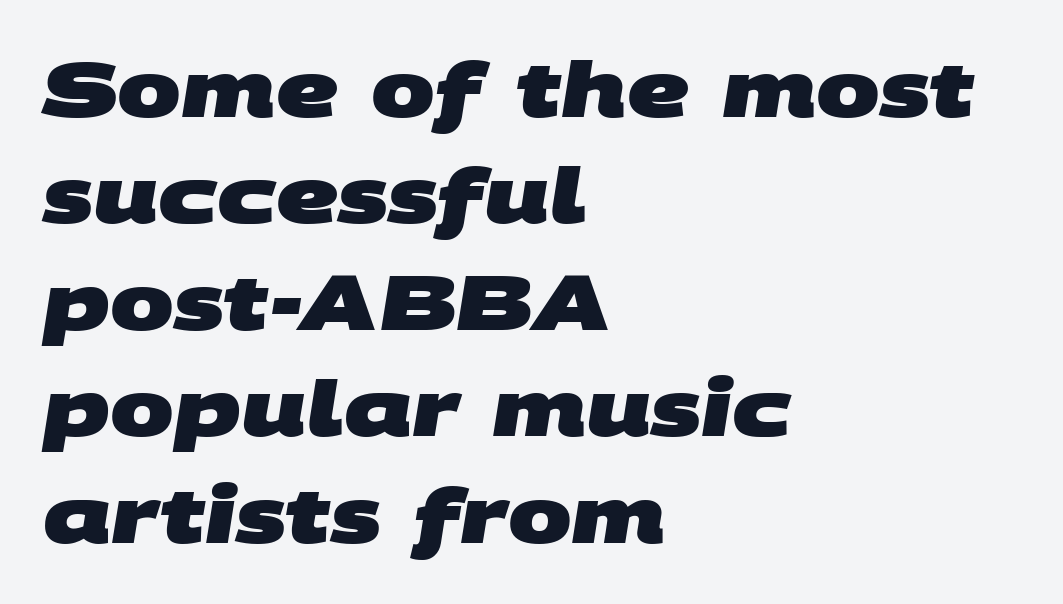
The image shows 76 px heavy, wide sans-serif type; set left-aligned, normal line spacing (1.4x), normal letter spacing, not underlined; medium stroke contrast and a large x-height.
